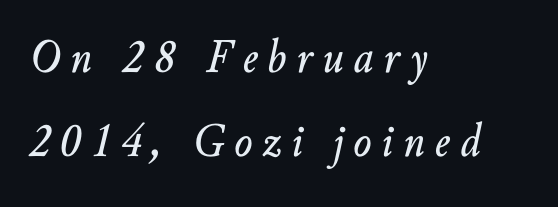
The image shows 48 px text type, italic (leaning right); set left-aligned, line spacing 1.76x, unusually wide letter spacing (+0.21 em), not underlined; low stroke contrast and a small x-height.
